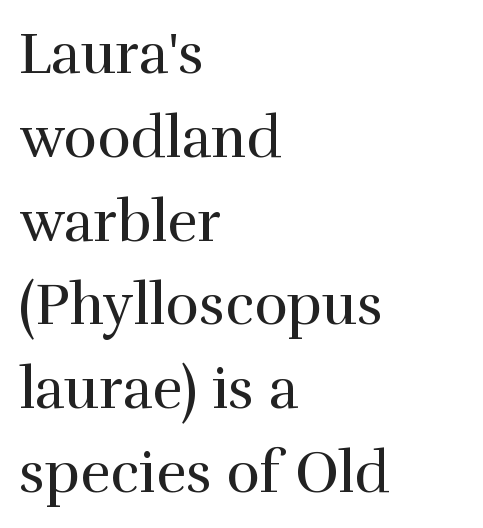
{"serif": "yes", "italic": "no", "bold": "no", "weight": "regular", "width": "normal", "x_height": "medium", "monospaced": "no", "underline": "no", "align": "left", "line_spacing": "normal", "line_spacing_ratio": 1.47, "letter_spacing": "normal", "letter_spacing_em": 0.0, "glyph_px": 57}
